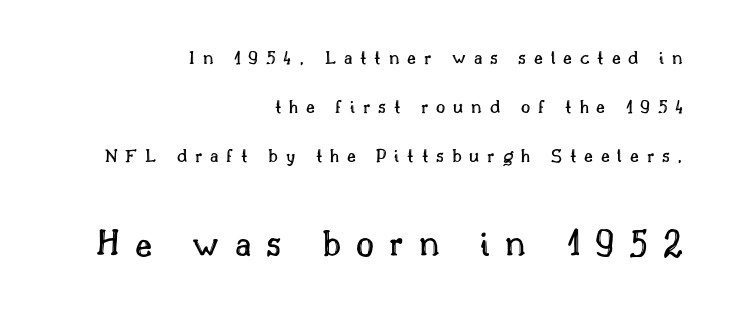
Q: Is the text italic (slanted)? A: No, it is upright.
Q: Is the text underlined? A: No.
Q: How is the paragraph aligned? A: Right-aligned.
Q: Is the spacing between letters normal or unusually wide? A: Unusually wide.
Q: Is the spacing between lines tight, normal or loose? A: Loose.
Q: Which block of text is set in a larger size, the first (top) or the second (bottom)? A: The second (bottom) one.
Q: Width (condensed, normal, or wide)? A: Normal.
Q: x-height? A: Small.
Q: Monospaced? A: No.
